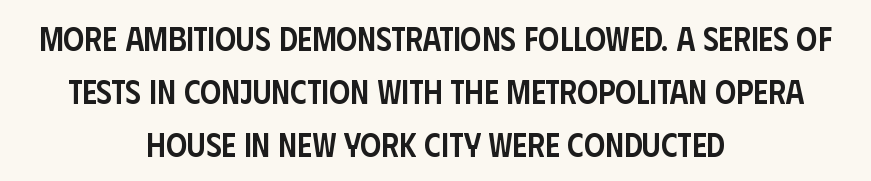
The image shows 33 px semibold, condensed sans-serif type, upright; set centered, normal line spacing (1.6x), normal letter spacing, not underlined; low stroke contrast and a large x-height.
